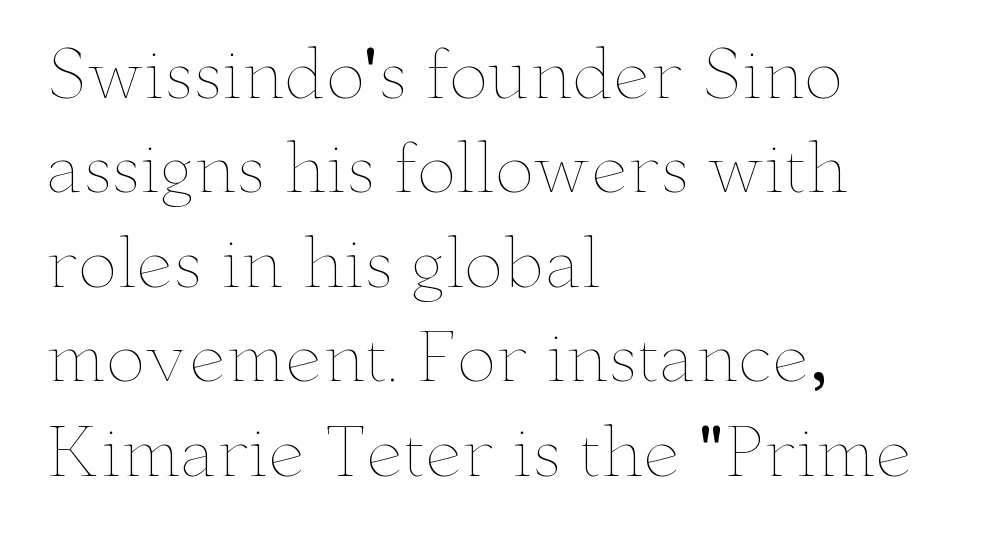
The image shows 66 px thin, wide type, upright; set left-aligned, normal line spacing (1.43x), normal letter spacing, not underlined; low stroke contrast and a small x-height.
